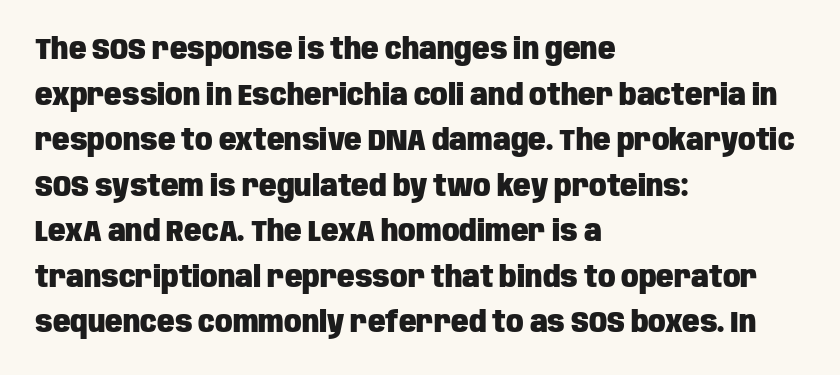
The image shows 29 px heavy, condensed sans-serif type, upright; set left-aligned, normal line spacing (1.57x), normal letter spacing, not underlined; low stroke contrast and a large x-height.
